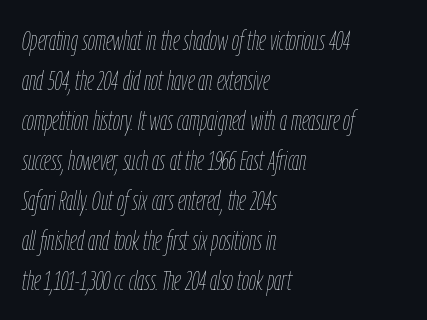
The image shows 28 px thin, condensed type, italic (leaning right); set left-aligned, normal line spacing (1.43x), normal letter spacing, not underlined; low stroke contrast and a medium x-height.
